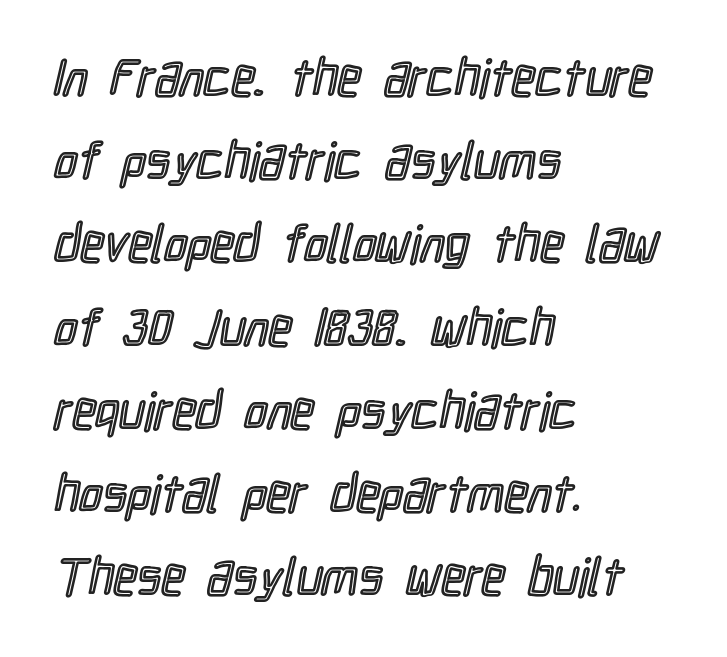
{"width": "condensed", "x_height": "medium", "monospaced": "no", "underline": "no", "align": "left", "line_spacing": "normal", "line_spacing_ratio": 1.6, "letter_spacing": "normal", "letter_spacing_em": 0.0, "glyph_px": 52}
